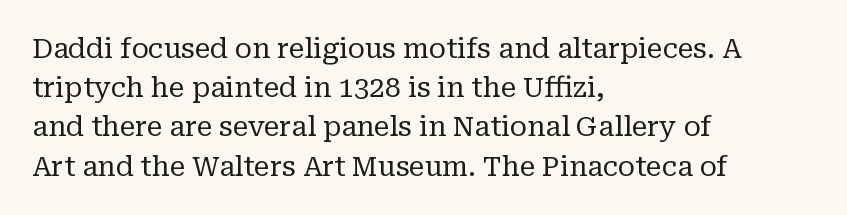
If you drew a line through each stem, it would be perfectly vertical. Regarding serifs, this sample has them. Weight: in the light-to-regular range. If you drew a ruler down the left edge, every line would touch it. Baseline-to-baseline distance is the conventional proportion of letter height. Honestly, there is no underline to notice here at all.
